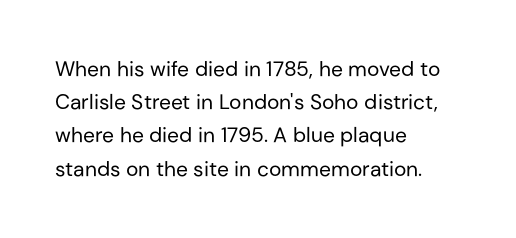
The face looks like a standard text weight, possibly lighter. Short and long lines alike share a common starting point at left. Vertically, the passage feels balanced, rows spaced as you'd expect. A bare baseline throughout the passage. Here the glyphs are tracked normally, forming tight word shapes.
